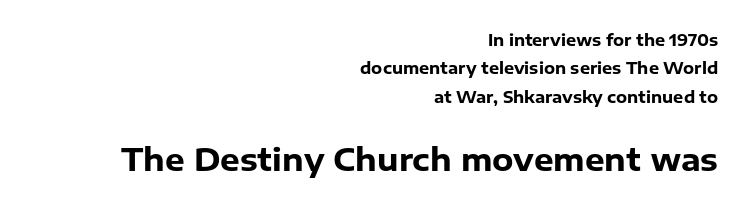
The image shows 31 px heavy sans-serif type, upright; set right-aligned, line spacing 1.77x, normal letter spacing, not underlined; the second (bottom) block is 1.94x larger; low stroke contrast and a medium x-height.
